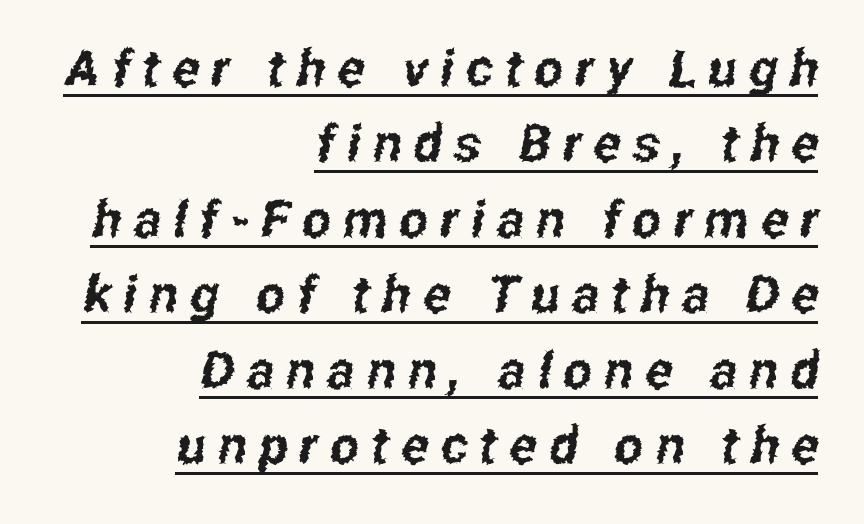
Q: Is the typeface a serif or a sans-serif typeface? A: Sans-serif.
Q: Is the text underlined? A: Yes.
Q: How is the paragraph aligned? A: Right-aligned.
Q: Is the spacing between letters normal or unusually wide? A: Unusually wide.
Q: Is the spacing between lines tight, normal or loose? A: Normal.
Q: Width (condensed, normal, or wide)? A: Condensed.
Q: Stroke contrast? A: Low.
Q: x-height? A: Medium.
Q: Monospaced? A: No.
